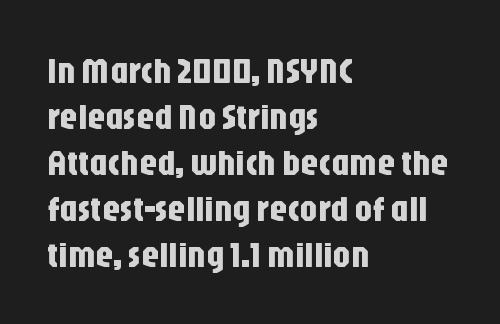
Glyph-to-glyph distance matches everyday printed text. Varying glyph widths throughout — classic text-font behaviour. Rule under the text: the space is simply empty. Line spacing here is normal. The paragraph has a hard left edge and a soft right edge. Quick note: not italic, upright.
